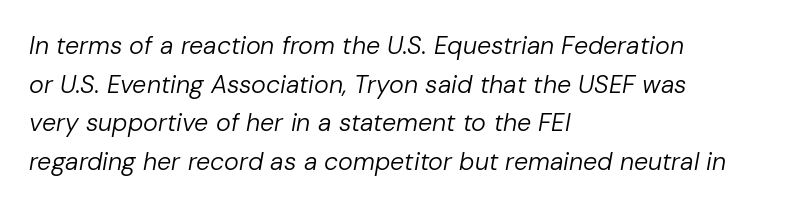
The image shows 25 px text type, italic (leaning right); set left-aligned, normal line spacing (1.55x), normal letter spacing, not underlined.
